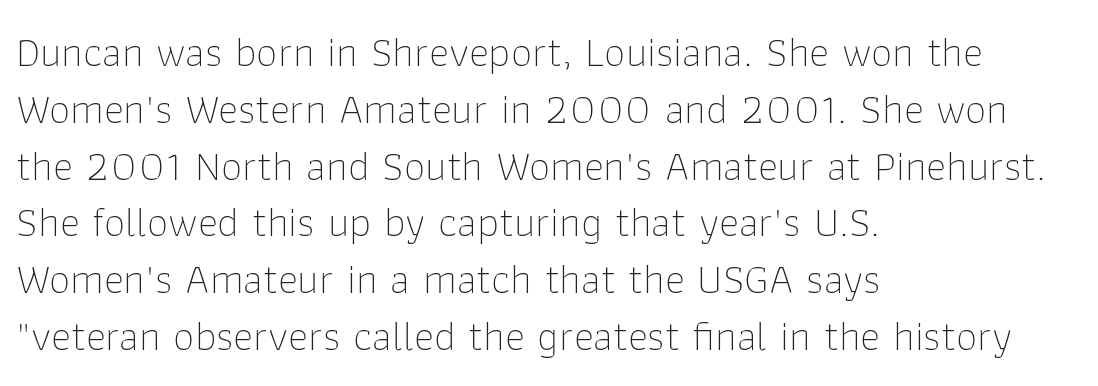
This block has exactly the height ordinary leading produces. Heft: none added — not bold. Vertical strokes here are truly vertical. The glyphs are unaccompanied by any horizontal stroke below them. This is sans-serif lettering, the kind often seen on screens and signage.
